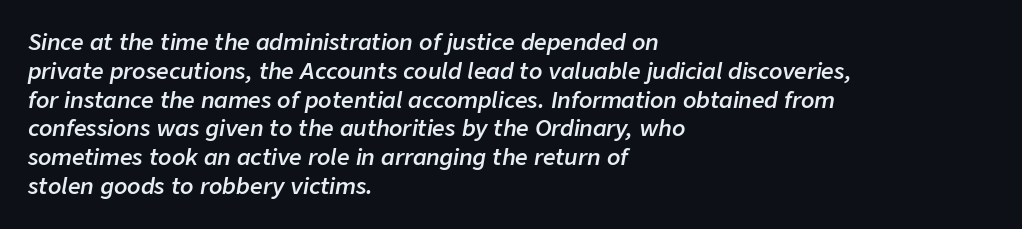
{"italic": "yes", "lean": "right", "slant_degrees": 9, "bold": "semi", "underline": "no", "align": "left", "line_spacing": "normal", "line_spacing_ratio": 1.31, "letter_spacing": "normal", "letter_spacing_em": 0.0, "glyph_px": 22}
